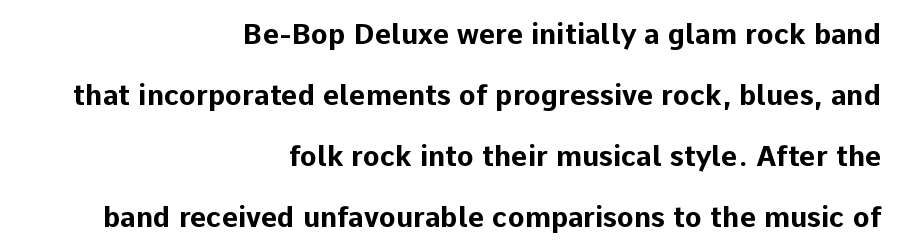
{"serif": "no", "italic": "no", "bold": "yes", "weight": "bold", "width": "normal", "stroke_contrast": "low", "x_height": "medium", "monospaced": "no", "underline": "no", "align": "right", "line_spacing": "loose", "line_spacing_ratio": 2.18, "letter_spacing": "normal", "letter_spacing_em": 0.0, "glyph_px": 28}
